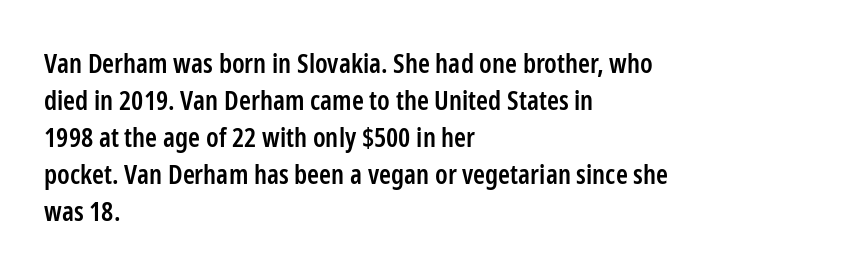
{"italic": "no", "bold": "semi", "underline": "no", "align": "left", "line_spacing": "normal", "line_spacing_ratio": 1.37, "letter_spacing": "normal", "letter_spacing_em": 0.0, "glyph_px": 27}
